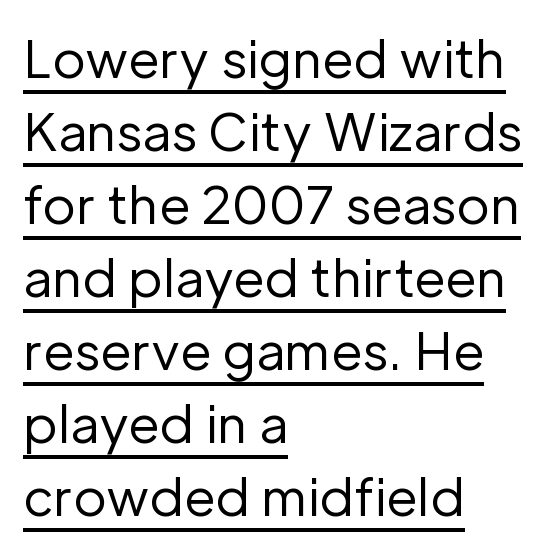
The image shows 51 px regular-weight sans-serif type, upright; set left-aligned, normal line spacing (1.43x), normal letter spacing, underlined; low stroke contrast and a medium x-height.
